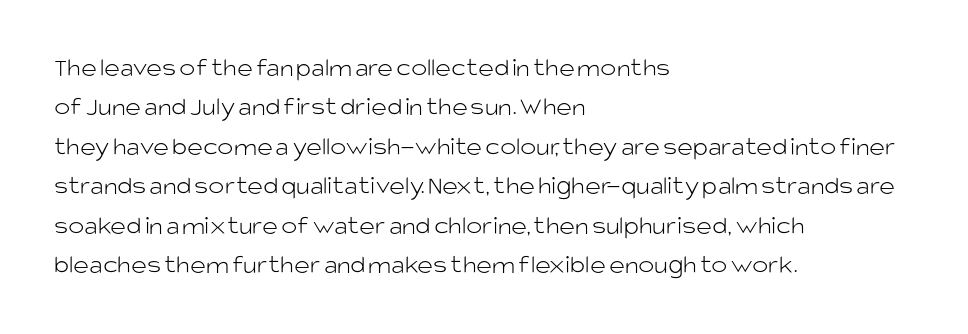
{"italic": "no", "bold": "no", "underline": "no", "align": "left", "line_spacing": "normal", "line_spacing_ratio": 1.46, "letter_spacing": "normal", "letter_spacing_em": 0.0, "glyph_px": 27}
